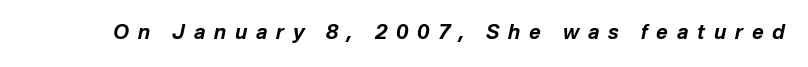
{"italic": "yes", "lean": "right", "slant_degrees": 12, "bold": "yes", "underline": "no", "letter_spacing": "wide", "letter_spacing_em": 0.44, "glyph_px": 20}
